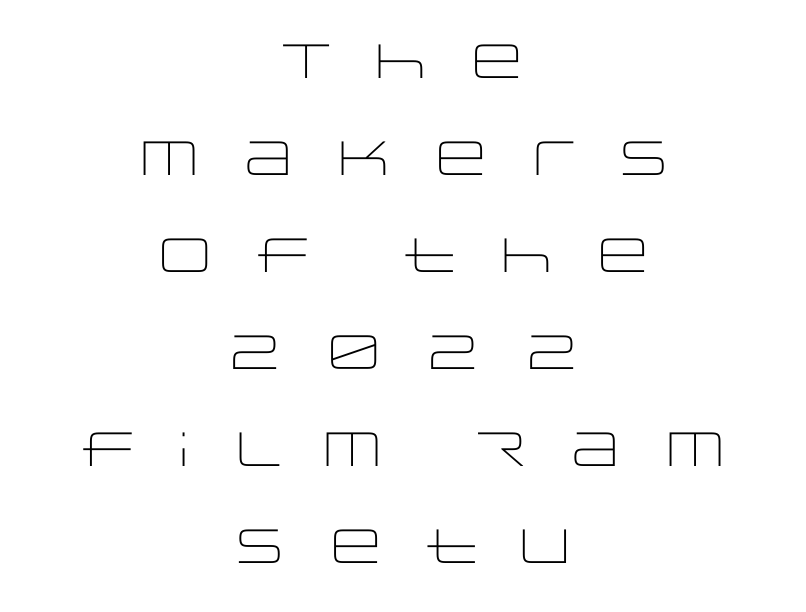
{"serif": "no", "italic": "no", "bold": "no", "weight": "light", "width": "wide", "stroke_contrast": "low", "x_height": "large", "monospaced": "no", "underline": "no", "align": "center", "line_spacing": "loose", "line_spacing_ratio": 2.02, "letter_spacing": "wide", "letter_spacing_em": 0.49, "glyph_px": 48}
